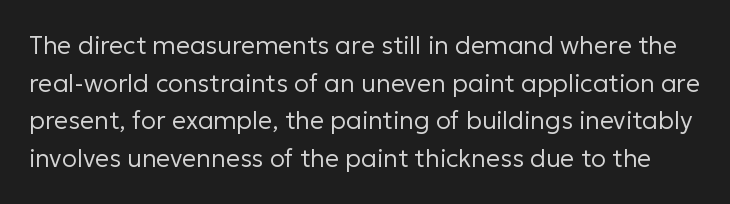
Q: Is the text bold? A: No.
Q: Is the text italic (slanted)? A: No, it is upright.
Q: Is the text underlined? A: No.
Q: Is the spacing between letters normal or unusually wide? A: Normal.
Q: Is the spacing between lines tight, normal or loose? A: Normal.
